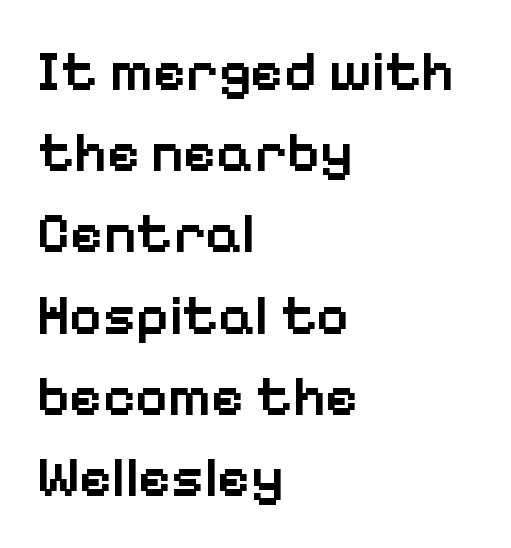
The lines in this sample share a left origin and differ only in where they stop. The strokes are fattened partway — semibold, not bold. Students, note that the glyphs here touch the page at normal intervals. Line spacing here is normal. You could not count columns in this text — the font is proportionally spaced.
